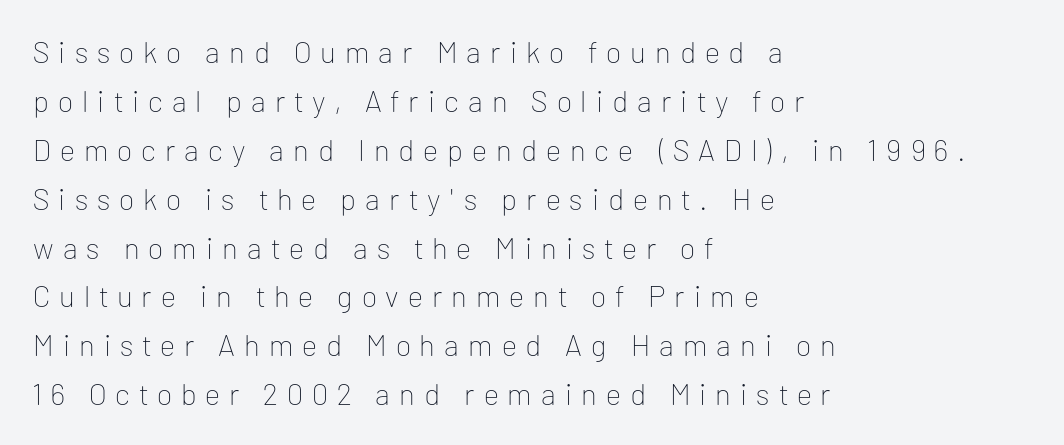
{"serif": "no", "italic": "no", "bold": "no", "weight": "thin", "width": "normal", "stroke_contrast": "low", "x_height": "medium", "monospaced": "no", "underline": "no", "align": "left", "line_spacing": "normal", "line_spacing_ratio": 1.63, "letter_spacing": "wide", "letter_spacing_em": 0.3, "glyph_px": 30}
